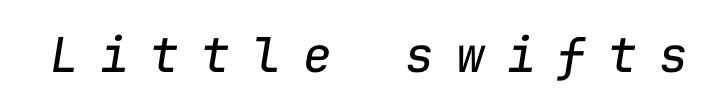
{"italic": "yes", "lean": "right", "slant_degrees": 9, "bold": "no", "weight": "regular", "width": "normal", "stroke_contrast": "low", "x_height": "medium", "monospaced": "yes", "underline": "no", "letter_spacing": "wide", "letter_spacing_em": 0.46, "glyph_px": 48}
